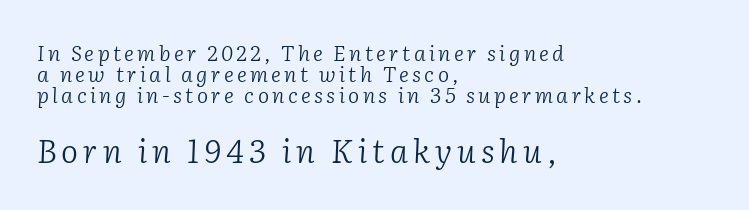
Q: Is the text bold? A: No.
Q: Is the text italic (slanted)? A: Yes, it leans right by about 2 degrees.
Q: Is the typeface a serif or a sans-serif typeface? A: Serif.
Q: Is the text underlined? A: No.
Q: How is the paragraph aligned? A: Left-aligned.
Q: Is the spacing between lines tight, normal or loose? A: Tight.
Q: Which block of text is set in a larger size, the first (top) or the second (bottom)? A: The second (bottom) one.
Q: Width (condensed, normal, or wide)? A: Normal.
Q: Stroke contrast? A: Low.
Q: x-height? A: Medium.
Q: Monospaced? A: No.
